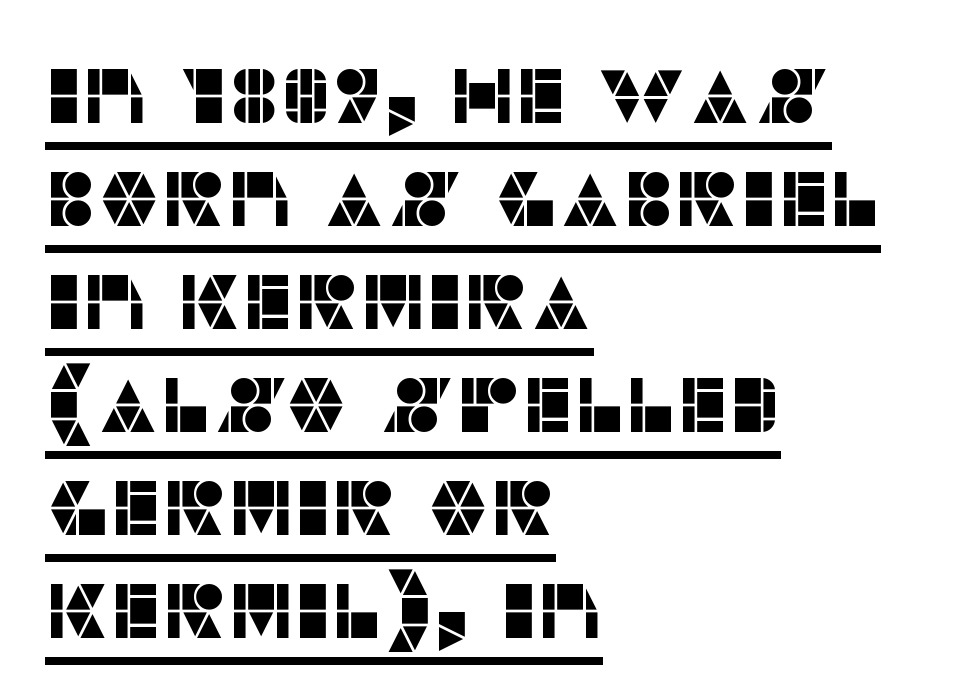
Beneath each row of characters lies a ruled line. Notice how descenders clear the ascenders below comfortably — that's standard leading. The lettering holds an erect, upright posture throughout. The ragged edge is on the right, which tells us the setting is flush left.
